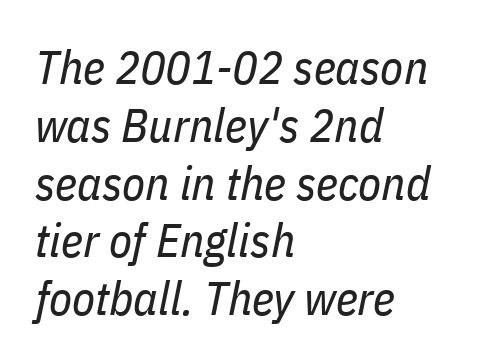
The image shows 47 px regular-weight, condensed type, italic (leaning right); set left-aligned, line spacing 1.23x, normal letter spacing, not underlined; low stroke contrast and a medium x-height.
